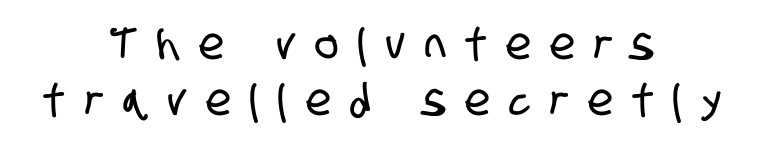
One-word summary of the alignment: center. Note the varied advance widths — an 'i' is clearly narrower than an 'm'. Honestly, the letter spacing is so wide it's the main thing you notice. The space between consecutive lines is moderate.
